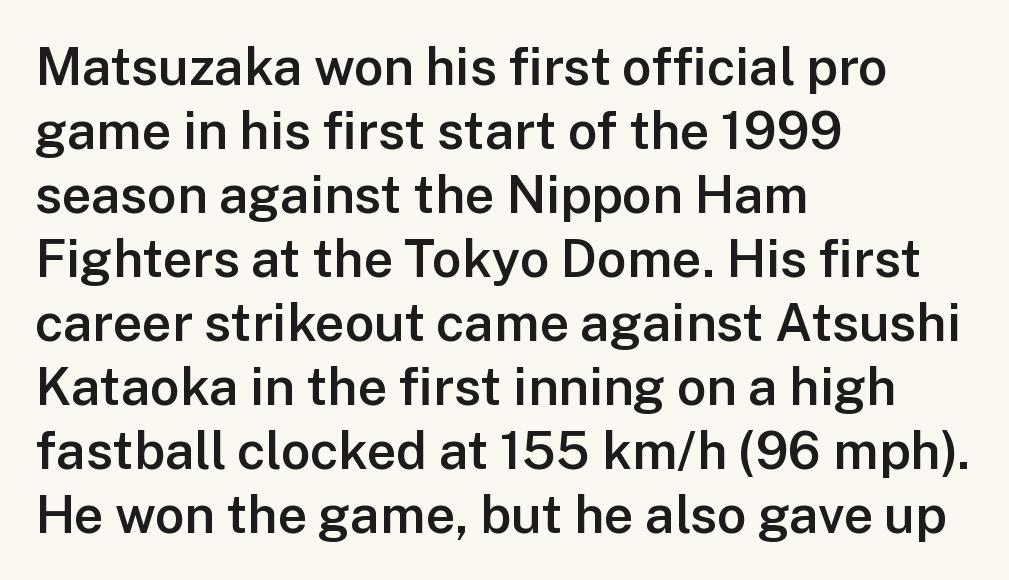
The image shows 52 px semibold sans-serif type, upright; set left-aligned, line spacing 1.23x, normal letter spacing, not underlined; low stroke contrast and a medium x-height.
